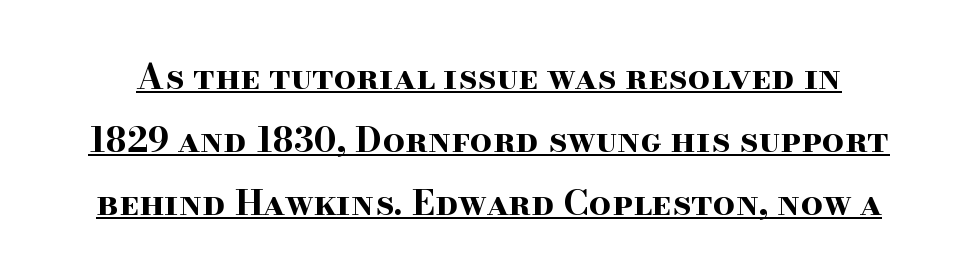
Tall strokes in this sample are plumb rather than angled. The passage shown is typed in a proportional face where columns would drift. You could call the tracking neutral — neither tight nor loose. Descenders here cross a horizontal rule under the line.
